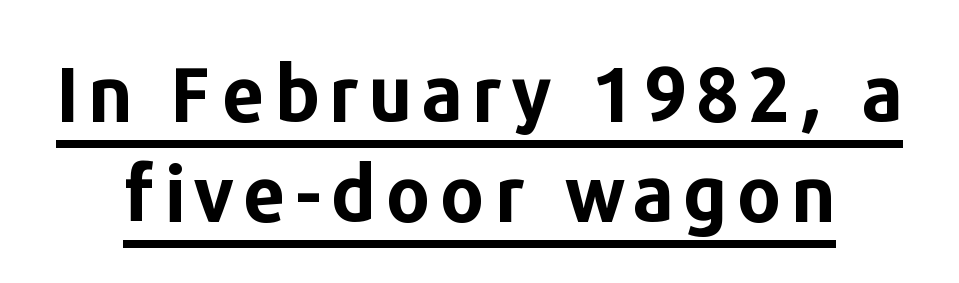
Q: Is the text bold? A: Yes.
Q: Is the text italic (slanted)? A: No, it is upright.
Q: Is the typeface a serif or a sans-serif typeface? A: Sans-serif.
Q: Is the text underlined? A: Yes.
Q: Is the spacing between lines tight, normal or loose? A: Normal.
Q: Width (condensed, normal, or wide)? A: Normal.
Q: Stroke contrast? A: Low.
Q: x-height? A: Medium.
Q: Monospaced? A: No.
